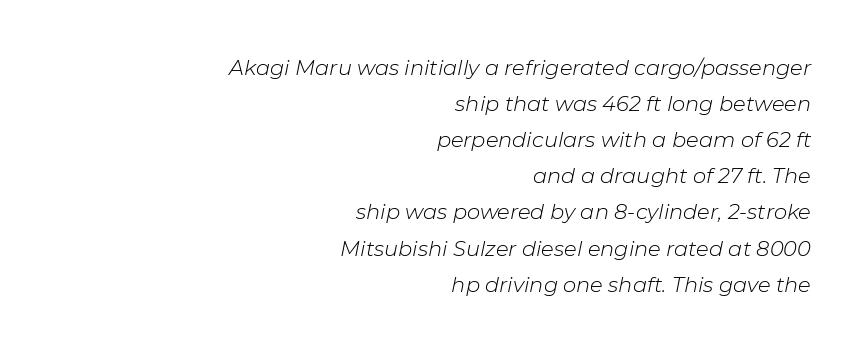
The tracking reads as untouched default to a designer's eye. The zone under the glyphs is completely vacant. The strokes are not fattened; the text isn't bold. Right-aligned paragraph, ragged on the left. Italic: yes, the glyphs are oblique.
